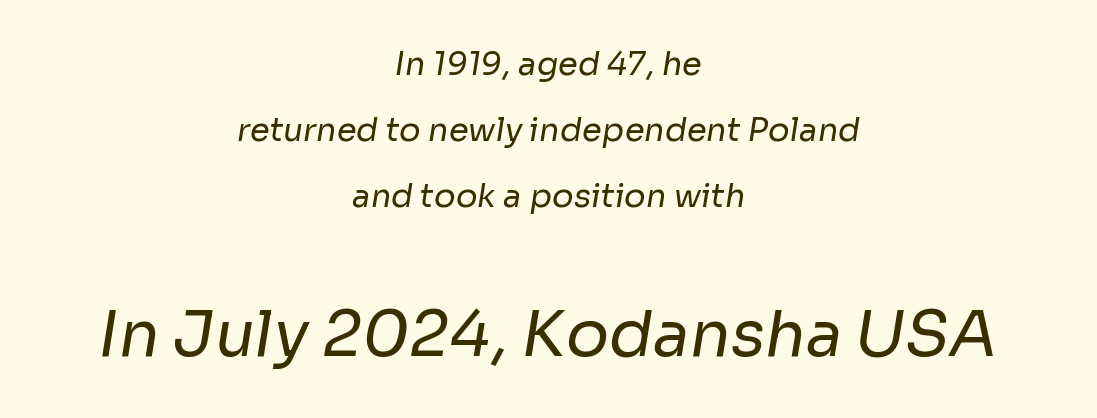
The string is rendered with underlining switched off. Alignment: centered. Character widths vary here, with narrow letters taking less room than wide ones. The strokes carry an ordinary text weight at most.
